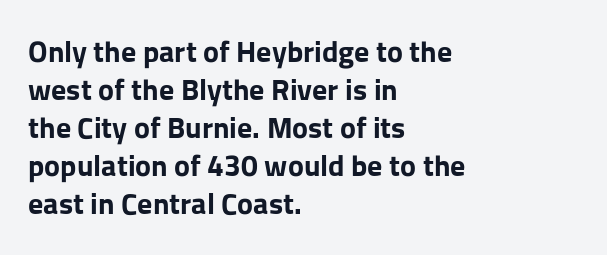
Does the leading feel generous? No, just average. Horizontal alignment here is leftward, the default for most running prose. The passage shown is emphatically bold. Default kerning and tracking; the words read as compact shapes. Style check: upright.
